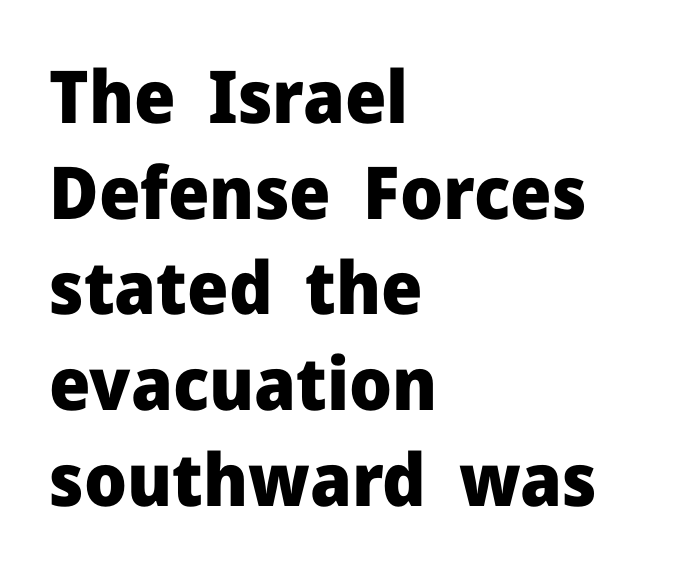
Q: Is the text bold? A: Yes.
Q: Is the text italic (slanted)? A: No, it is upright.
Q: Is the typeface a serif or a sans-serif typeface? A: Sans-serif.
Q: Is the text underlined? A: No.
Q: How is the paragraph aligned? A: Left-aligned.
Q: Is the spacing between letters normal or unusually wide? A: Normal.
Q: Is the spacing between lines tight, normal or loose? A: Normal.
Q: Width (condensed, normal, or wide)? A: Normal.
Q: Stroke contrast? A: Low.
Q: x-height? A: Medium.
Q: Monospaced? A: No.
